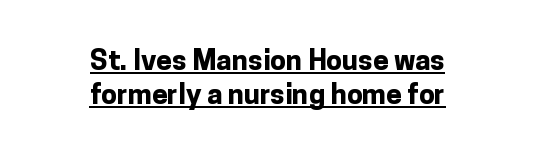
Q: Is the text bold? A: Yes.
Q: Is the text italic (slanted)? A: No, it is upright.
Q: Is the typeface a serif or a sans-serif typeface? A: Sans-serif.
Q: Is the text underlined? A: Yes.
Q: How is the paragraph aligned? A: Centered.
Q: Is the spacing between letters normal or unusually wide? A: Normal.
Q: Width (condensed, normal, or wide)? A: Normal.
Q: Stroke contrast? A: Low.
Q: x-height? A: Medium.
Q: Monospaced? A: No.
